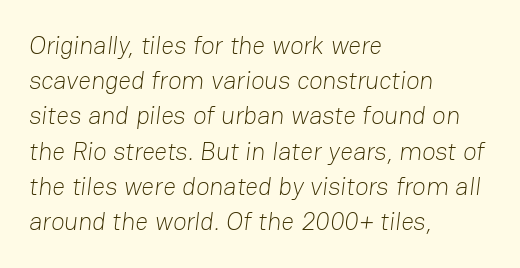
Beneath every word, the page is bare. If you measured baseline to baseline, you'd find a middling distance. Horizontally, the lines are justified to the leading edge only. No extra tracking has been applied to these lines. Ink coverage per letter is moderate at most.
